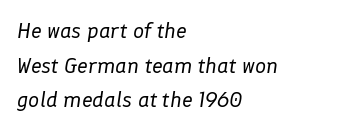
This sample keeps an unexceptional amount of space between lines. Alignment: flush left. Caption: face not bold, strokes unweighted. Plain, unruled lines of type.
